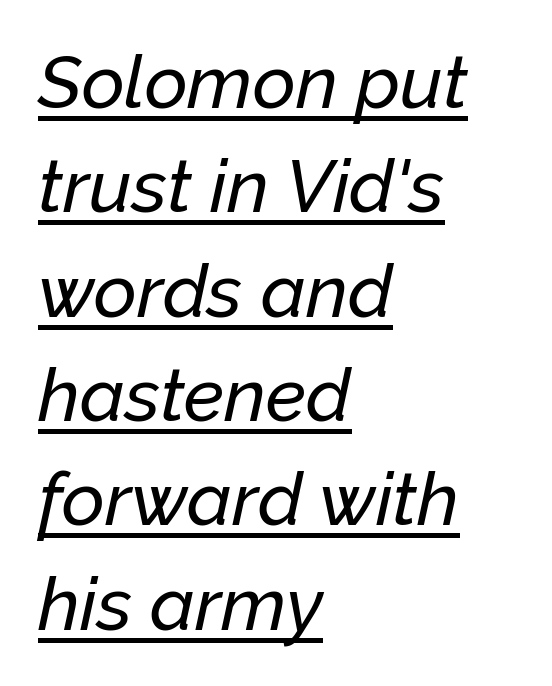
The image shows 74 px text type, italic (leaning right); set left-aligned, normal line spacing (1.41x), normal letter spacing, underlined; low stroke contrast and a medium x-height.
